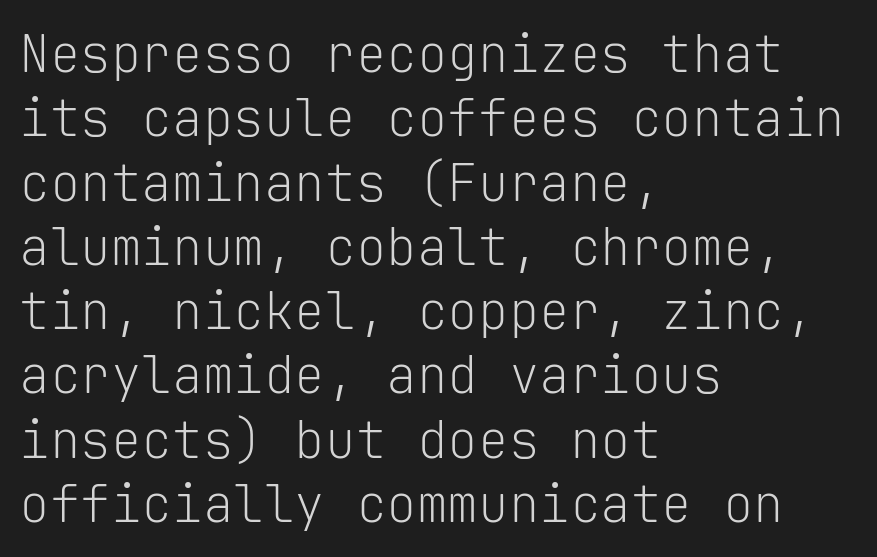
{"serif": "no", "italic": "no", "bold": "no", "weight": "light", "width": "normal", "stroke_contrast": "low", "x_height": "medium", "monospaced": "yes", "underline": "no", "align": "left", "line_spacing": "normal", "line_spacing_ratio": 1.26, "letter_spacing": "normal", "letter_spacing_em": 0.0, "glyph_px": 51}
